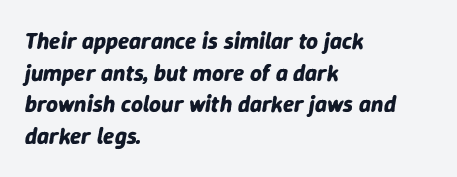
Emphasis-style slanted type is in use. Short and long lines alike share a common starting point at left. Quick note: interline space is typical. A full-strength bold gives these letters their thick strokes.
